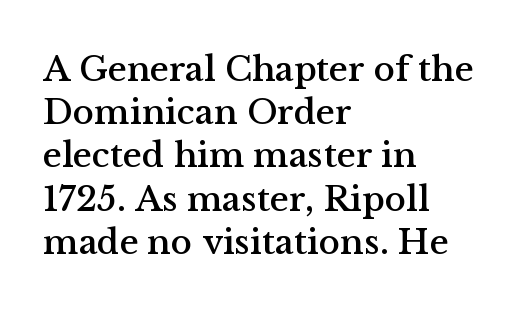
{"serif": "yes", "italic": "no", "width": "normal", "stroke_contrast": "medium", "x_height": "medium", "monospaced": "no", "underline": "no", "align": "left", "line_spacing_ratio": 1.2, "letter_spacing": "normal", "letter_spacing_em": 0.0, "glyph_px": 36}
